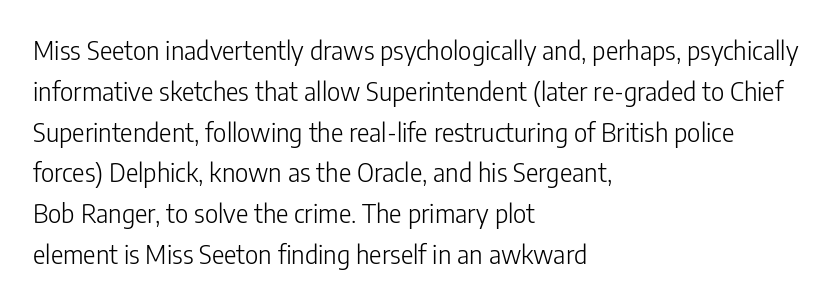
{"italic": "no", "bold": "no", "underline": "no", "align": "left", "line_spacing": "normal", "line_spacing_ratio": 1.57, "letter_spacing": "normal", "letter_spacing_em": 0.0, "glyph_px": 26}
